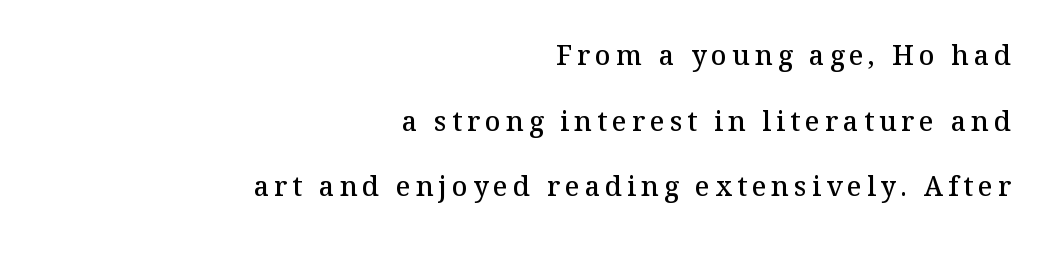
Leading: increased. The paragraph has a hard right edge and a soft left edge. If you drew a line through each stem, it would be perfectly vertical. Clear beneath every line of the passage. The glyphs have the mass of a demibold cut, below bold.
